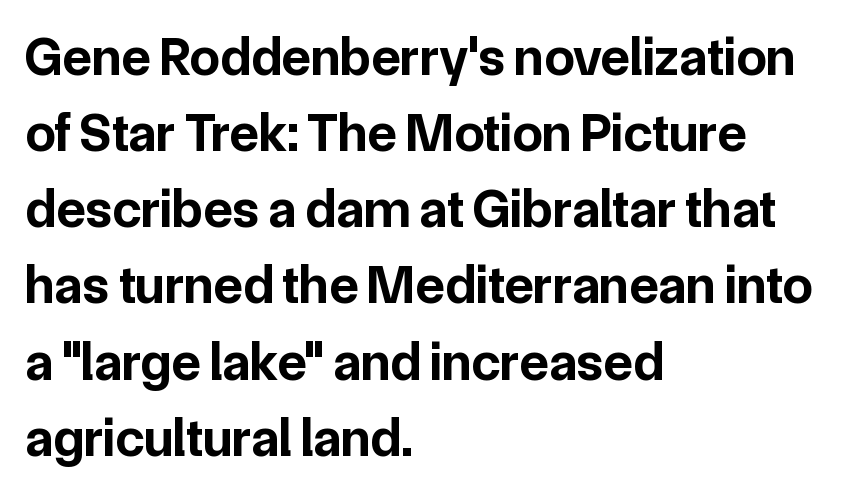
Q: Is the text bold? A: Yes.
Q: Is the text italic (slanted)? A: No, it is upright.
Q: Is the typeface a serif or a sans-serif typeface? A: Sans-serif.
Q: Is the text underlined? A: No.
Q: How is the paragraph aligned? A: Left-aligned.
Q: Is the spacing between letters normal or unusually wide? A: Normal.
Q: Is the spacing between lines tight, normal or loose? A: Normal.
Q: Width (condensed, normal, or wide)? A: Normal.
Q: Stroke contrast? A: Low.
Q: x-height? A: Medium.
Q: Monospaced? A: No.
